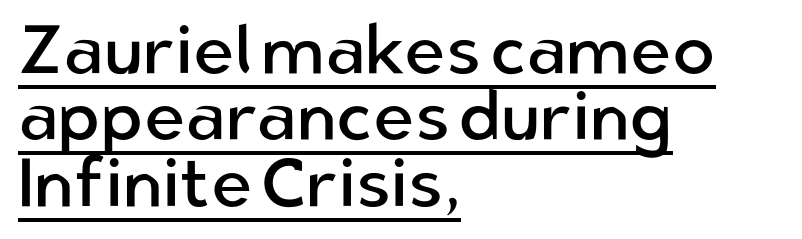
{"serif": "no", "italic": "no", "bold": "no", "weight": "regular", "width": "normal", "stroke_contrast": "low", "x_height": "medium", "monospaced": "no", "underline": "yes", "align": "left", "line_spacing": "tight", "line_spacing_ratio": 0.95, "letter_spacing": "normal", "letter_spacing_em": 0.0, "glyph_px": 70}
